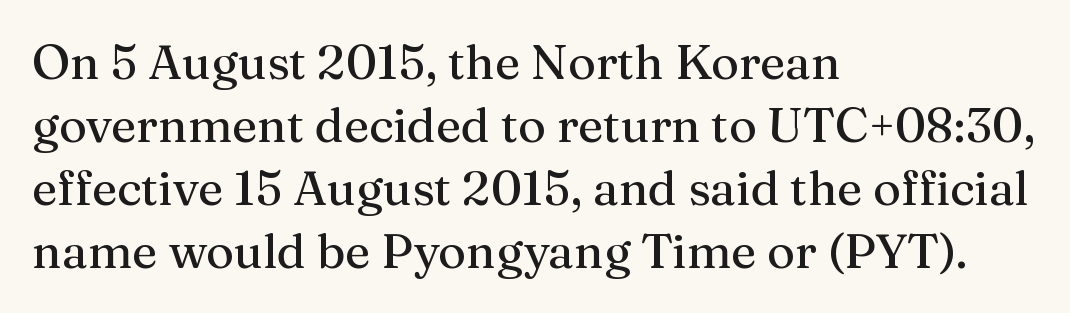
The image shows 48 px serif type, upright; set left-aligned, normal line spacing (1.31x), normal letter spacing, not underlined; medium stroke contrast and a medium x-height.
